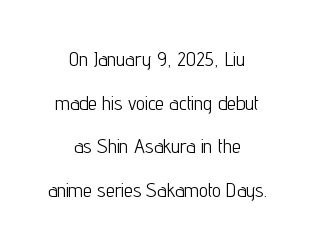
{"italic": "no", "bold": "no", "underline": "no", "align": "center", "line_spacing": "loose", "line_spacing_ratio": 2.18, "letter_spacing": "normal", "letter_spacing_em": 0.0, "glyph_px": 20}
